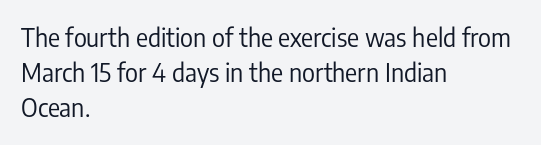
Weight: not bold — regular or lighter. Summary of vertical rhythm: regular, with standard interline spacing. Italic? Not at all — the glyphs are vertical. Words appear dense and cohesive because spacing is normal. Glance below the letters and you will spot only blank space.
